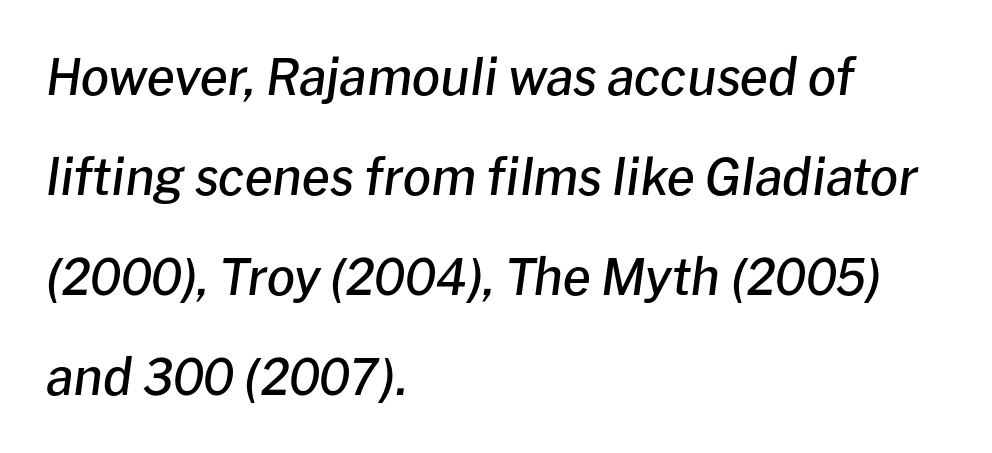
The image shows 50 px semibold type, italic (leaning right); set left-aligned, loose line spacing (2.0x), normal letter spacing, not underlined; low stroke contrast and a medium x-height.
